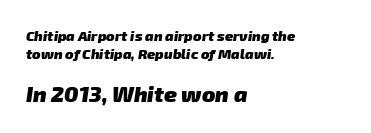
{"bold": "yes", "underline": "no", "align": "left", "line_spacing": "normal", "line_spacing_ratio": 1.27, "letter_spacing": "normal", "letter_spacing_em": 0.0, "larger_block": "second", "size_ratio": 1.57, "glyph_px": 22}
